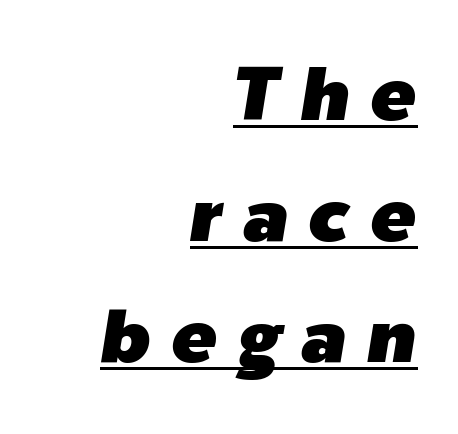
{"italic": "yes", "lean": "right", "slant_degrees": 9, "width": "normal", "stroke_contrast": "low", "x_height": "medium", "monospaced": "no", "underline": "yes", "align": "right", "line_spacing": "normal", "line_spacing_ratio": 1.59, "letter_spacing": "wide", "letter_spacing_em": 0.27, "glyph_px": 76}
